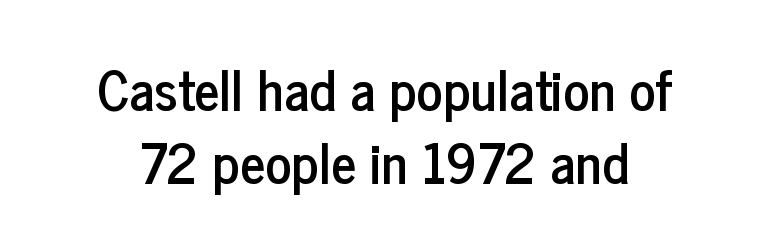
A clean baseline with only descenders dipping below it. In terms of leading, this rendering sits right in the middle. The lettering holds an erect, upright posture throughout. The tracking reads as untouched default to a designer's eye. The typesetter chose a symmetrical, centered arrangement here. You can tell from the bare stems that sans-serif type was used.
